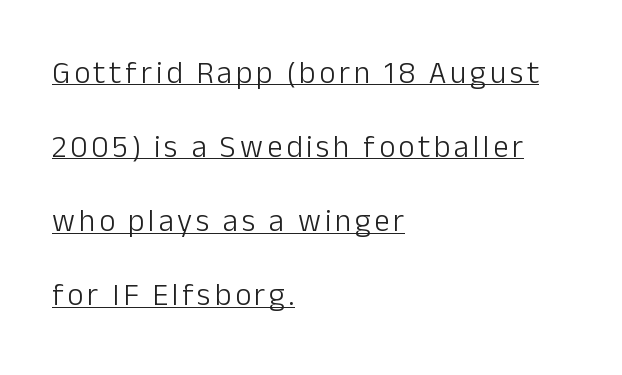
Q: Is the text bold? A: No.
Q: Is the text italic (slanted)? A: No, it is upright.
Q: Is the typeface a serif or a sans-serif typeface? A: Sans-serif.
Q: Is the text underlined? A: Yes.
Q: How is the paragraph aligned? A: Left-aligned.
Q: Is the spacing between lines tight, normal or loose? A: Loose.
Q: Width (condensed, normal, or wide)? A: Normal.
Q: Stroke contrast? A: Low.
Q: x-height? A: Medium.
Q: Monospaced? A: No.
